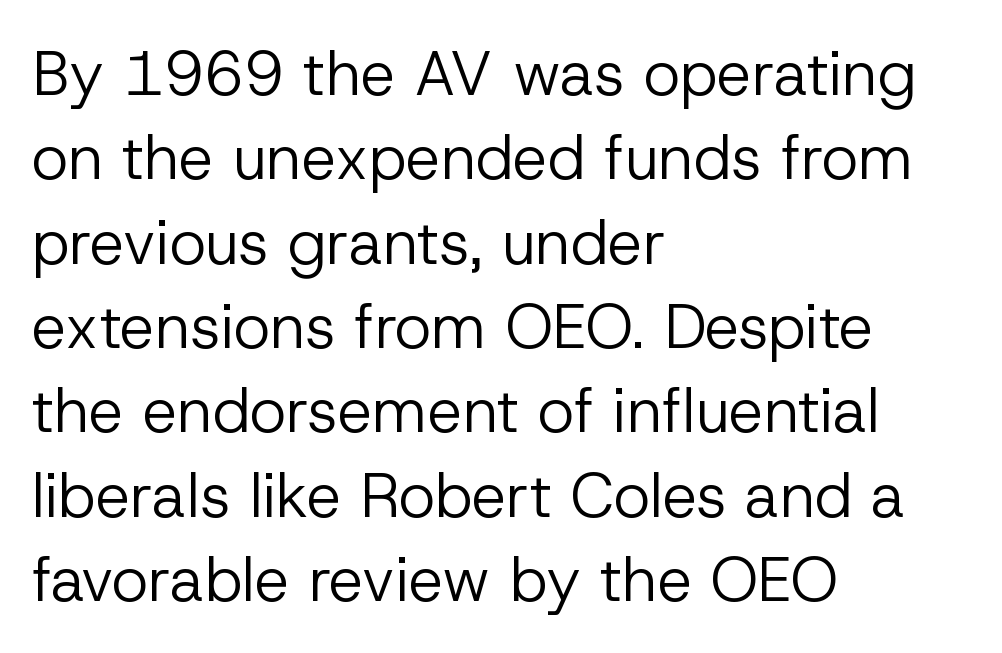
Q: Is the text bold? A: No.
Q: Is the text italic (slanted)? A: No, it is upright.
Q: Is the typeface a serif or a sans-serif typeface? A: Sans-serif.
Q: Is the text underlined? A: No.
Q: How is the paragraph aligned? A: Left-aligned.
Q: Is the spacing between letters normal or unusually wide? A: Normal.
Q: Is the spacing between lines tight, normal or loose? A: Normal.
Q: Width (condensed, normal, or wide)? A: Normal.
Q: Stroke contrast? A: Low.
Q: x-height? A: Medium.
Q: Monospaced? A: No.
